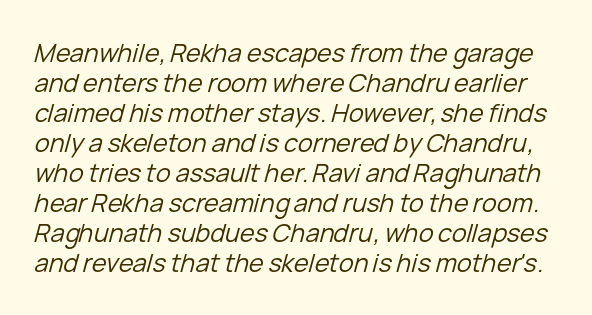
Q: Is the text bold? A: No.
Q: Is the text italic (slanted)? A: Yes, it leans right by about 15 degrees.
Q: Is the text underlined? A: No.
Q: Is the spacing between letters normal or unusually wide? A: Normal.
